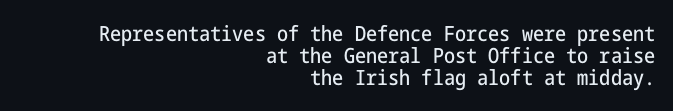
Characters remain perfectly vertical along every line. Quick note: underline off. Teacher's note: observe the even right margin — that is flush-right alignment. Line spacing here is tight. No extra tracking has been applied to these lines.
